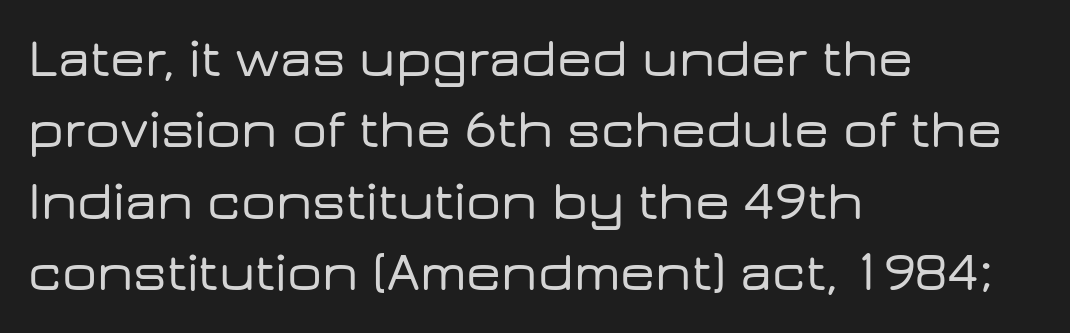
The glyphs are unaccompanied by any horizontal stroke below them. The font's upright variant was chosen for this text. Unlike a traditional serif, this face leaves its strokes unadorned. There is no visible air inserted between adjacent glyphs. Is this a fixed-width face? No — the glyphs have proportional, varying widths. All the whitespace from short lines collects on the right.
